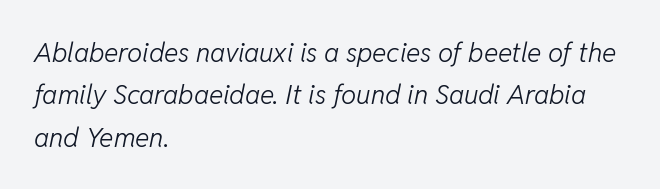
Q: Is the text bold? A: No.
Q: Is the text italic (slanted)? A: Yes, it leans right by about 11 degrees.
Q: Is the text underlined? A: No.
Q: How is the paragraph aligned? A: Left-aligned.
Q: Is the spacing between letters normal or unusually wide? A: Normal.
Q: Is the spacing between lines tight, normal or loose? A: Normal.
